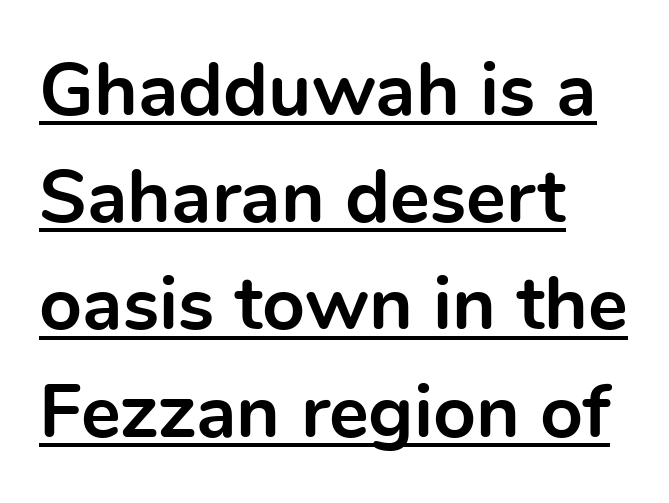
Q: Is the text bold? A: Yes.
Q: Is the text italic (slanted)? A: No, it is upright.
Q: Is the typeface a serif or a sans-serif typeface? A: Sans-serif.
Q: Is the text underlined? A: Yes.
Q: How is the paragraph aligned? A: Left-aligned.
Q: Is the spacing between letters normal or unusually wide? A: Normal.
Q: Is the spacing between lines tight, normal or loose? A: Normal.
Q: Width (condensed, normal, or wide)? A: Normal.
Q: x-height? A: Medium.
Q: Monospaced? A: No.
